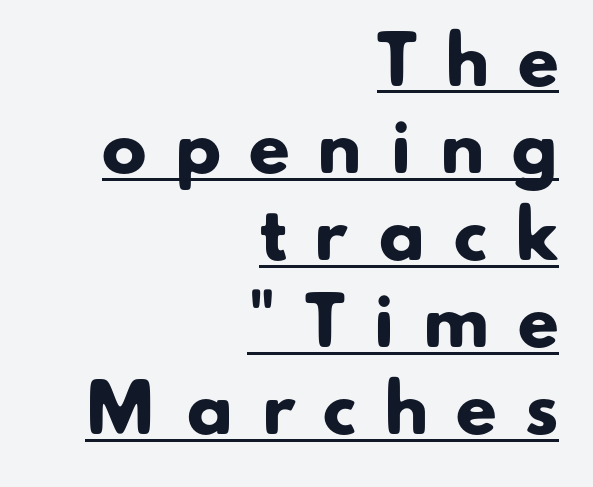
{"serif": "no", "bold": "yes", "weight": "heavy", "width": "normal", "stroke_contrast": "low", "x_height": "small", "monospaced": "no", "underline": "yes", "align": "right", "line_spacing": "normal", "line_spacing_ratio": 1.3, "letter_spacing": "wide", "letter_spacing_em": 0.42, "glyph_px": 67}
